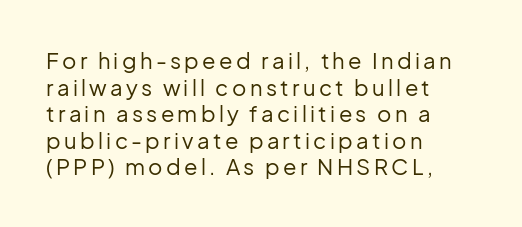
All the whitespace from short lines collects on the right. Words float on clear page, feet unadorned. The lettering holds an erect, upright posture throughout. Weight: in the light-to-regular range.
